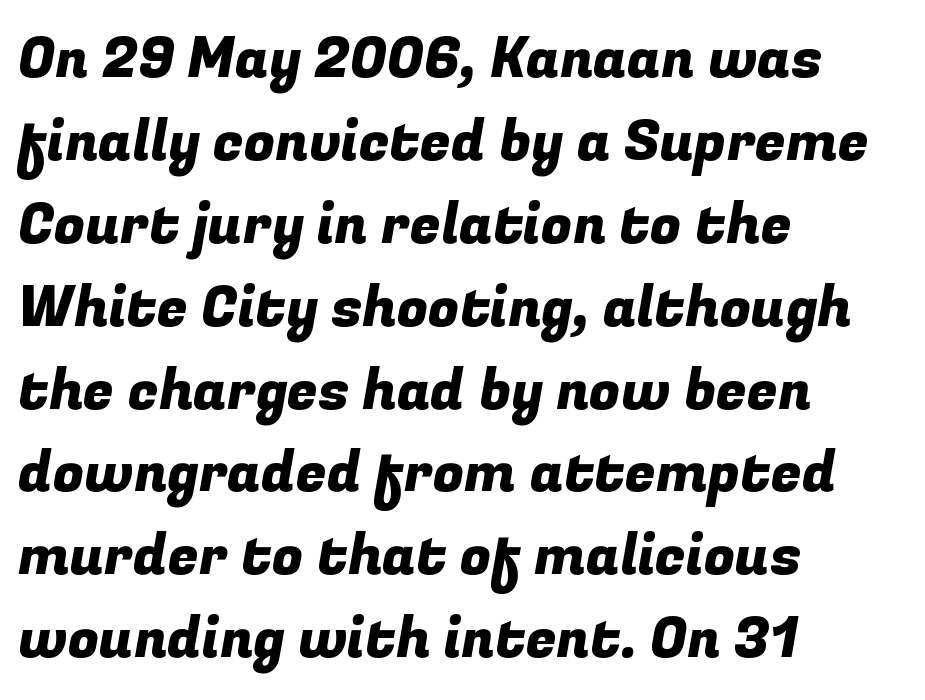
Q: Is the typeface a serif or a sans-serif typeface? A: Sans-serif.
Q: Is the text underlined? A: No.
Q: How is the paragraph aligned? A: Left-aligned.
Q: Is the spacing between letters normal or unusually wide? A: Normal.
Q: Is the spacing between lines tight, normal or loose? A: Normal.
Q: Width (condensed, normal, or wide)? A: Normal.
Q: Stroke contrast? A: Low.
Q: x-height? A: Medium.
Q: Monospaced? A: No.
